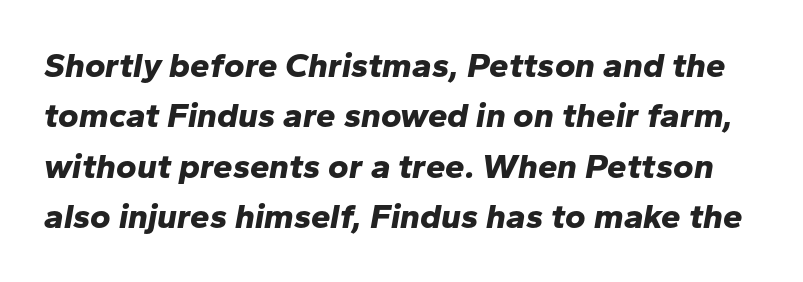
These lines are rendered in a variable-pitch font. Students, this is bold: see how much ink each stroke carries. The rendering uses a moderate line-height, typical for paragraphs. A typesetter would call this zero additional tracking. The glyphs are unaccompanied by any horizontal stroke below them.
